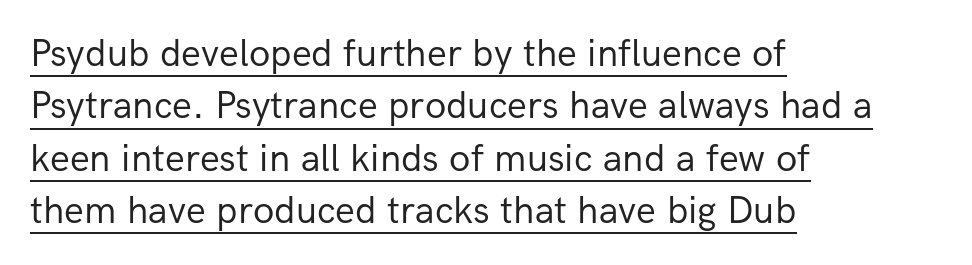
{"serif": "no", "italic": "no", "bold": "no", "weight": "regular", "width": "normal", "stroke_contrast": "low", "x_height": "medium", "monospaced": "no", "underline": "yes", "align": "left", "line_spacing": "normal", "line_spacing_ratio": 1.34, "letter_spacing": "normal", "letter_spacing_em": 0.0, "glyph_px": 39}
